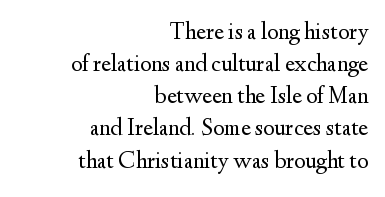
Line endings align vertically; line beginnings do not. Underline: absent. The rows are spaced the way most documents space them. Stems and bowls with no extra thickness — not bold.
